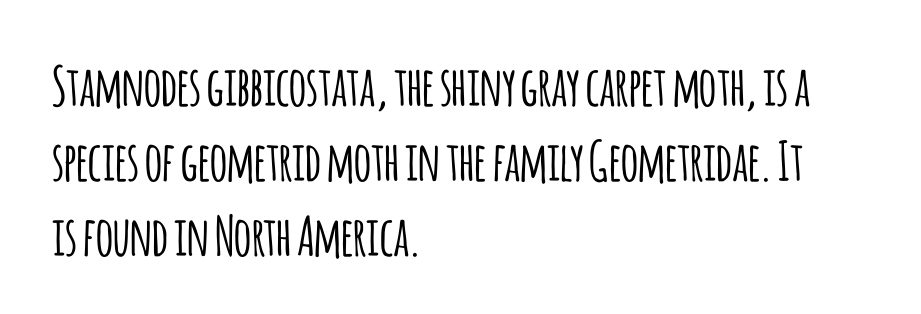
Q: Is the text italic (slanted)? A: No, it is upright.
Q: Is the typeface a serif or a sans-serif typeface? A: Sans-serif.
Q: Is the text underlined? A: No.
Q: How is the paragraph aligned? A: Left-aligned.
Q: Is the spacing between letters normal or unusually wide? A: Normal.
Q: Is the spacing between lines tight, normal or loose? A: Normal.
Q: Width (condensed, normal, or wide)? A: Condensed.
Q: Stroke contrast? A: Low.
Q: x-height? A: Large.
Q: Monospaced? A: No.
